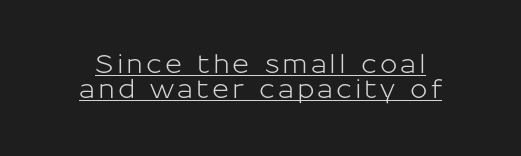
The image shows 26 px text type, upright; set tight line spacing (0.96x), underlined.
